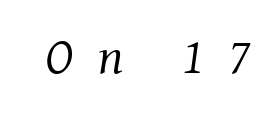
Type without underlining. Note: serifs present on the glyphs. The face looks like a standard text weight, possibly lighter. Would a proofreader flag this as italicized? Yes. Each letter keeps its own natural width here, so spacing adapts to shape.
